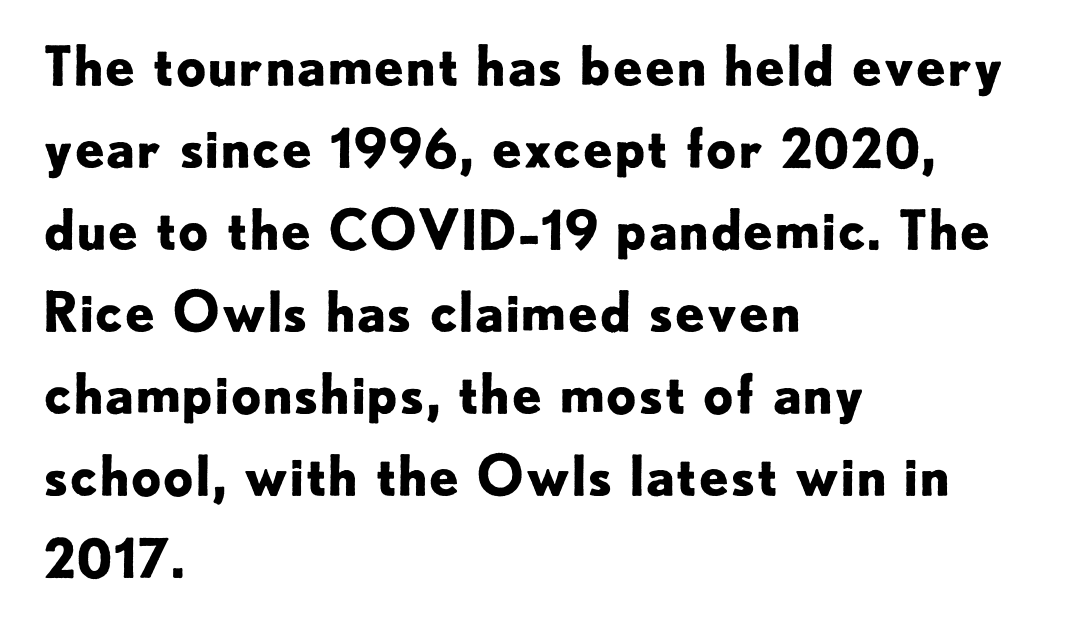
{"serif": "no", "italic": "no", "bold": "yes", "weight": "bold", "width": "normal", "stroke_contrast": "low", "x_height": "small", "monospaced": "no", "underline": "no", "align": "left", "line_spacing": "normal", "line_spacing_ratio": 1.52, "letter_spacing": "normal", "letter_spacing_em": 0.0, "glyph_px": 54}
